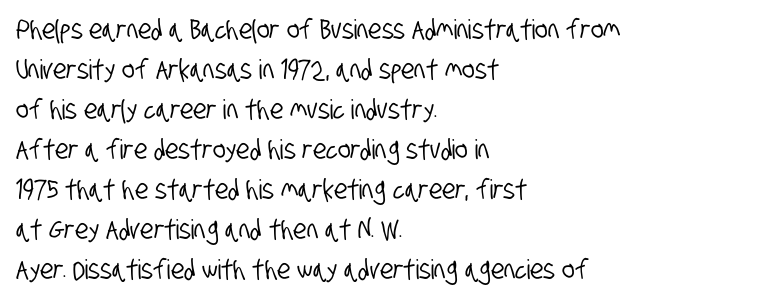
The image shows 27 px text type; set left-aligned, normal line spacing (1.48x), normal letter spacing, not underlined.
